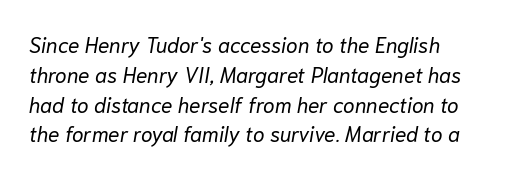
{"italic": "yes", "lean": "right", "slant_degrees": 10, "bold": "no", "underline": "no", "align": "left", "line_spacing": "normal", "line_spacing_ratio": 1.42, "letter_spacing": "normal", "letter_spacing_em": 0.0, "glyph_px": 21}
